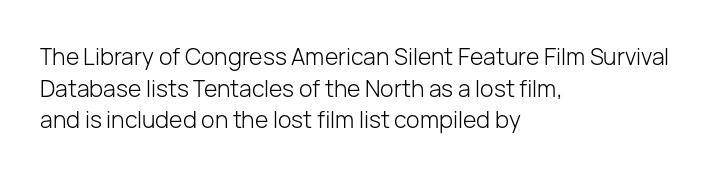
The image shows 23 px text type, upright; set left-aligned, normal line spacing (1.37x), normal letter spacing, not underlined.
